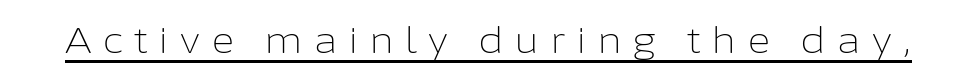
Q: Is the text bold? A: No.
Q: Is the text italic (slanted)? A: No, it is upright.
Q: Is the typeface a serif or a sans-serif typeface? A: Sans-serif.
Q: Is the text underlined? A: Yes.
Q: Is the spacing between letters normal or unusually wide? A: Unusually wide.
Q: Width (condensed, normal, or wide)? A: Normal.
Q: Stroke contrast? A: Low.
Q: x-height? A: Medium.
Q: Monospaced? A: No.
